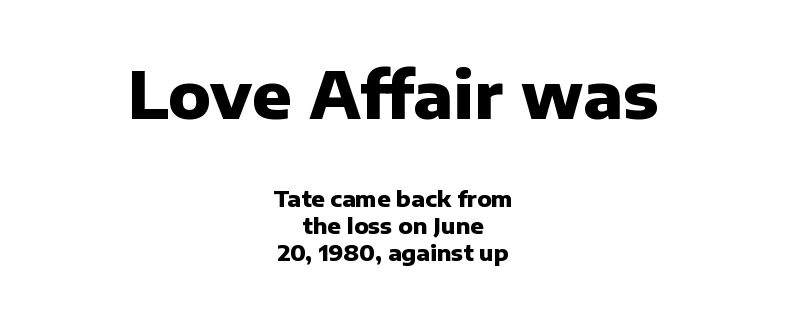
Which of the two is more prominent by size? The first, at the top. Designer's note — italics off, roman on. The area under the type is left untouched. You could not count columns in this text — the font is proportionally spaced. The type is set solid horizontally, with unmodified tracking. Compared with a flush-left layout, this one balances lines on the center instead.
